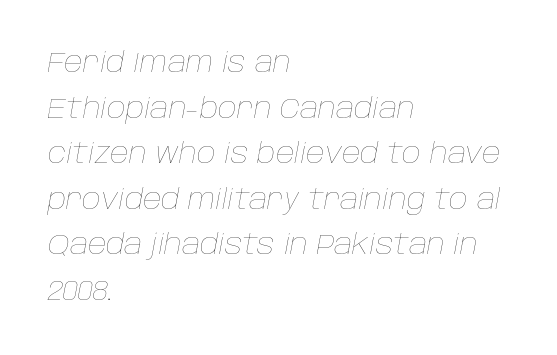
The image shows 29 px thin type, italic (leaning right); set left-aligned, normal line spacing (1.57x), normal letter spacing, not underlined; low stroke contrast and a large x-height.
